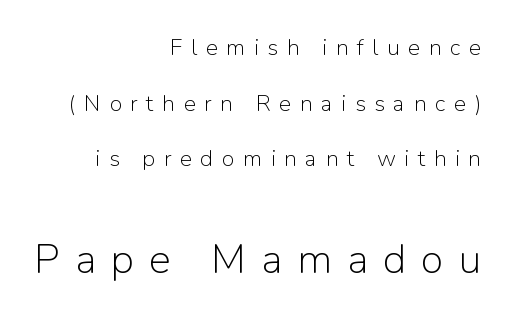
The image shows 41 px light sans-serif type, upright; set right-aligned, loose line spacing (2.42x), unusually wide letter spacing (+0.37 em), not underlined; the second (bottom) block is 1.78x larger; low stroke contrast and a medium x-height.
